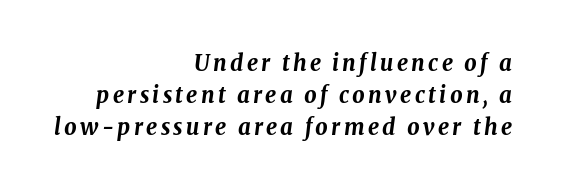
The image shows 22 px bold type, italic (leaning right); set right-aligned, normal line spacing (1.45x), not underlined.
